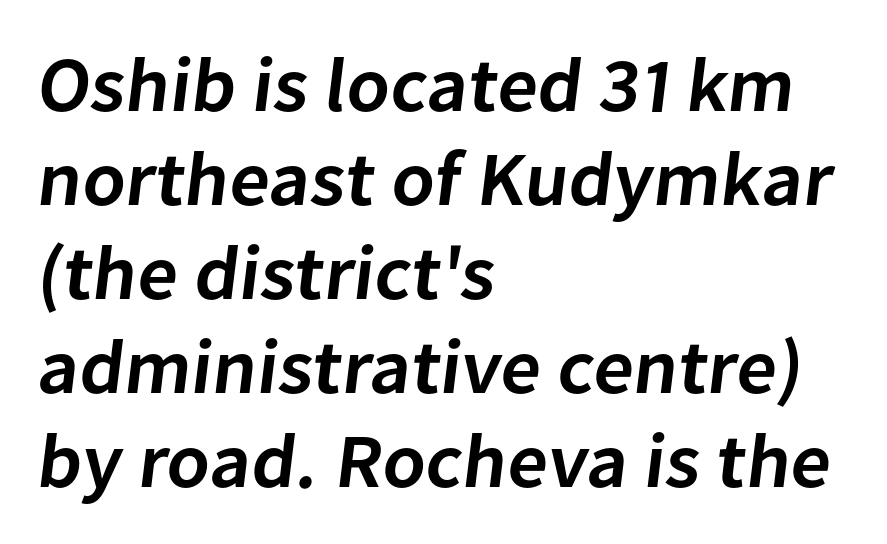
The image shows 77 px semibold sans-serif type; set left-aligned, line spacing 1.22x, normal letter spacing, not underlined; low stroke contrast and a medium x-height.
